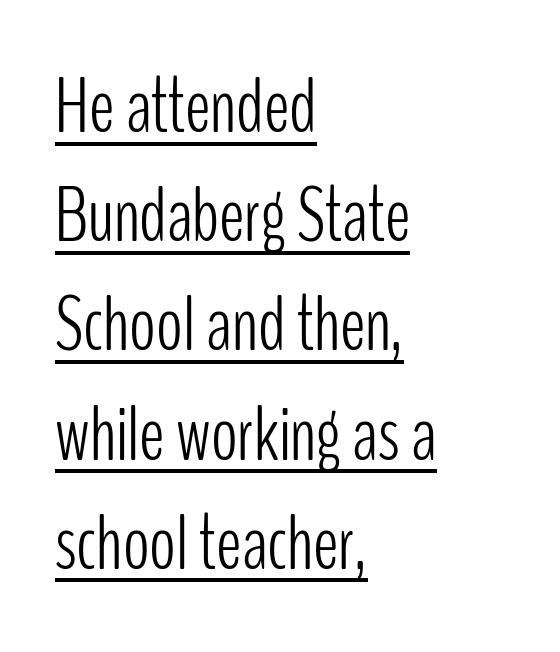
The image shows 78 px light, condensed sans-serif type, upright; set left-aligned, normal line spacing (1.4x), normal letter spacing, underlined; low stroke contrast and a medium x-height.
